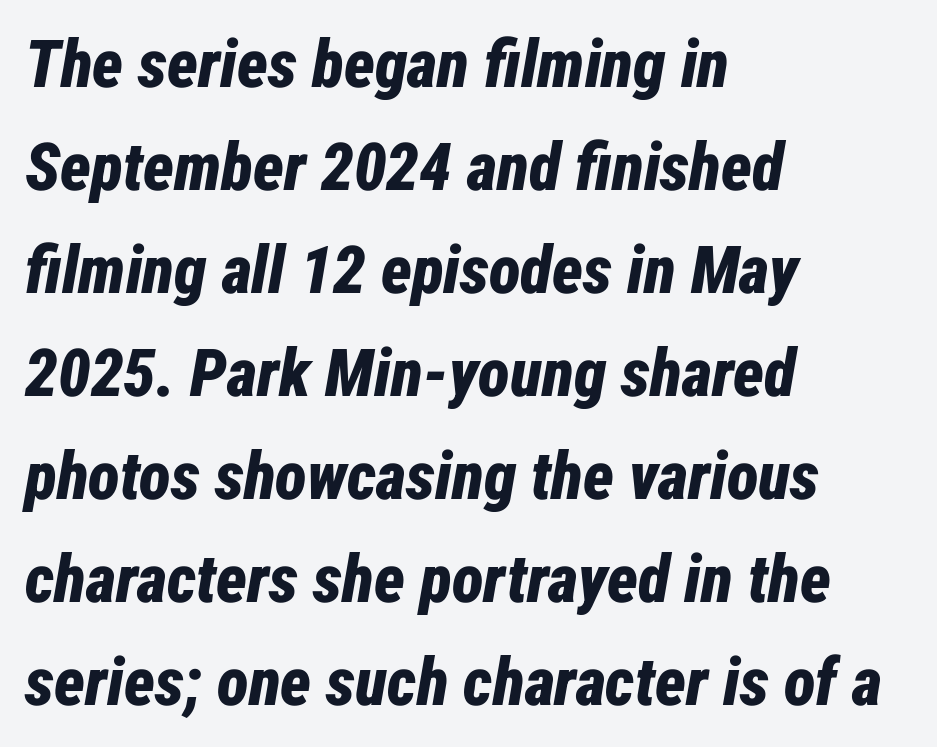
{"italic": "yes", "lean": "right", "slant_degrees": 12, "bold": "yes", "weight": "bold", "width": "condensed", "stroke_contrast": "low", "x_height": "medium", "monospaced": "no", "underline": "no", "align": "left", "line_spacing": "normal", "line_spacing_ratio": 1.56, "letter_spacing": "normal", "letter_spacing_em": 0.0, "glyph_px": 66}
